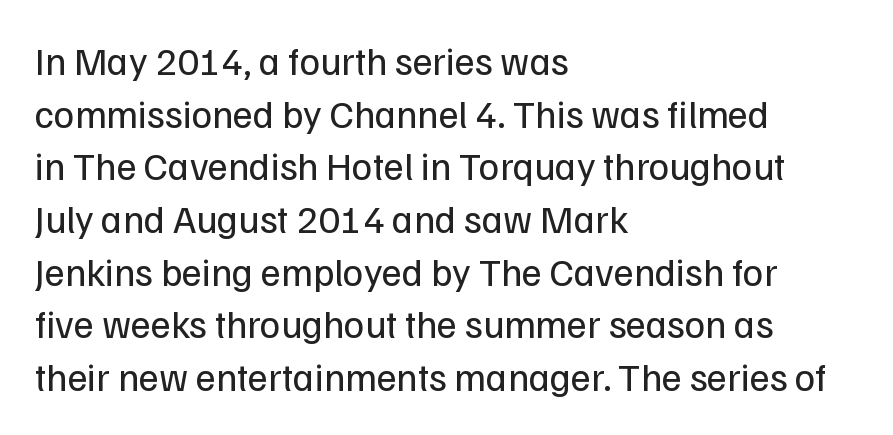
The image shows 39 px regular-weight sans-serif type, upright; set left-aligned, normal line spacing (1.35x), normal letter spacing, not underlined; low stroke contrast and a medium x-height.
